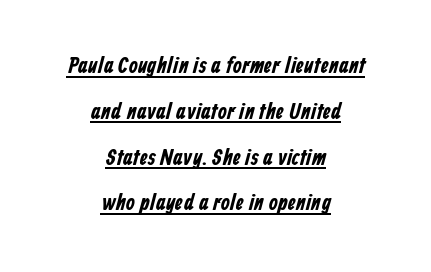
Q: Is the text underlined? A: Yes.
Q: How is the paragraph aligned? A: Centered.
Q: Is the spacing between letters normal or unusually wide? A: Normal.
Q: Is the spacing between lines tight, normal or loose? A: Loose.
